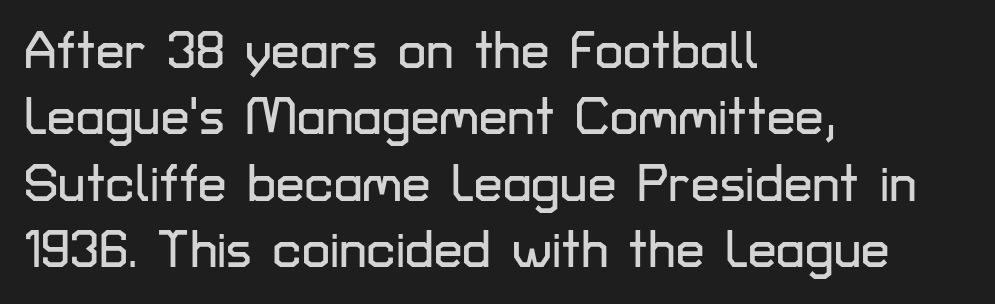
This sample uses an upright cut, with every glyph sitting square on the baseline. Just letters on the line, the space beneath them empty. The rendering uses natural spacing where letterforms have individual widths. Observe the ordinary spacing: letters are neighbours, not strangers. Vertical spacing — default. Each letter's strokes conclude bluntly, with no projecting serifs.
